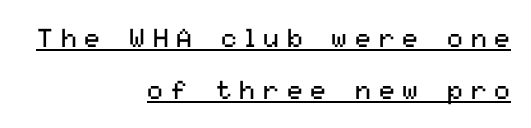
Notice the wide empty band between every row — that's loose leading. The compositor pushed each line to the right boundary. Every character sits straight up, as roman type does. Nothing heavy about these letters — not bold at all. Letter spacing: wide. Emphasis is given by a line drawn under the lettering.
